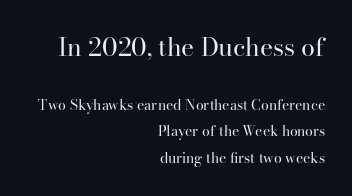
The image shows 25 px text type, upright; set right-aligned, line spacing 1.88x, normal letter spacing, not underlined; the first (top) block is 1.79x larger.
